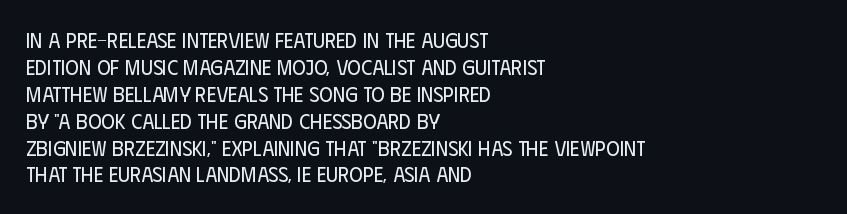
The image shows 21 px text type, upright; set left-aligned, normal line spacing (1.28x), normal letter spacing, not underlined.
